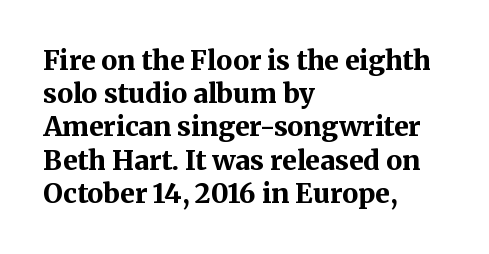
{"italic": "no", "bold": "yes", "underline": "no", "align": "left", "line_spacing_ratio": 1.23, "letter_spacing": "normal", "letter_spacing_em": 0.0, "glyph_px": 27}
